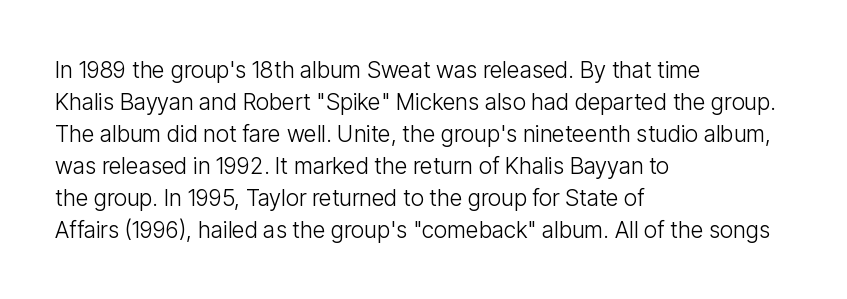
Q: Is the text bold? A: No.
Q: Is the text italic (slanted)? A: No, it is upright.
Q: Is the text underlined? A: No.
Q: How is the paragraph aligned? A: Left-aligned.
Q: Is the spacing between letters normal or unusually wide? A: Normal.
Q: Is the spacing between lines tight, normal or loose? A: Normal.
